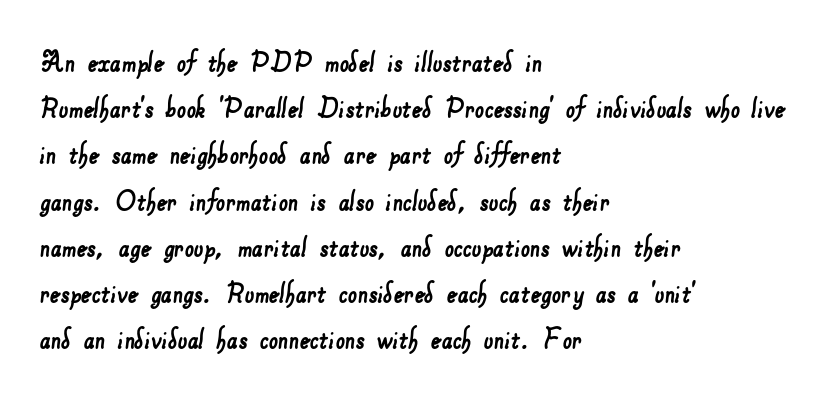
Q: Is the typeface a serif or a sans-serif typeface? A: Sans-serif.
Q: Is the text underlined? A: No.
Q: How is the paragraph aligned? A: Left-aligned.
Q: Is the spacing between letters normal or unusually wide? A: Normal.
Q: Is the spacing between lines tight, normal or loose? A: Normal.
Q: Width (condensed, normal, or wide)? A: Normal.
Q: Stroke contrast? A: Low.
Q: x-height? A: Small.
Q: Monospaced? A: No.
